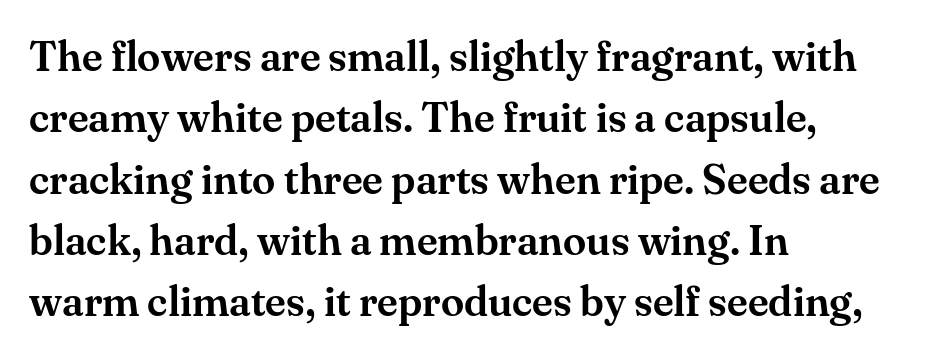
Q: Is the text italic (slanted)? A: No, it is upright.
Q: Is the typeface a serif or a sans-serif typeface? A: Serif.
Q: Is the text underlined? A: No.
Q: How is the paragraph aligned? A: Left-aligned.
Q: Is the spacing between letters normal or unusually wide? A: Normal.
Q: Is the spacing between lines tight, normal or loose? A: Normal.
Q: Width (condensed, normal, or wide)? A: Normal.
Q: Stroke contrast? A: Medium.
Q: x-height? A: Small.
Q: Monospaced? A: No.
